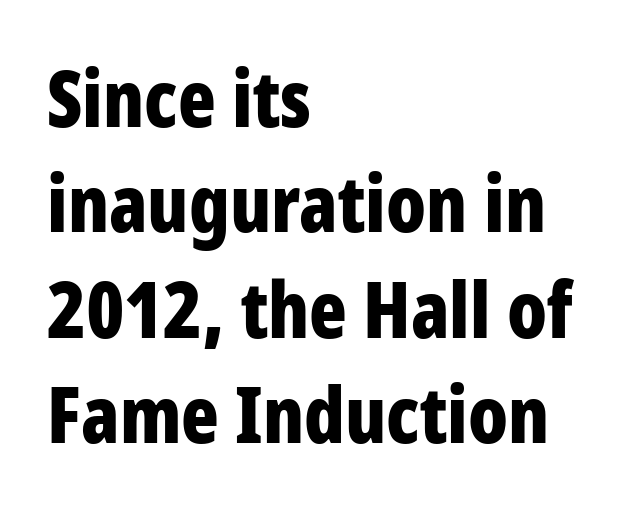
{"serif": "no", "italic": "no", "bold": "yes", "weight": "bold", "width": "condensed", "stroke_contrast": "low", "x_height": "large", "monospaced": "no", "underline": "no", "align": "left", "line_spacing": "normal", "line_spacing_ratio": 1.35, "letter_spacing": "normal", "letter_spacing_em": 0.0, "glyph_px": 78}
